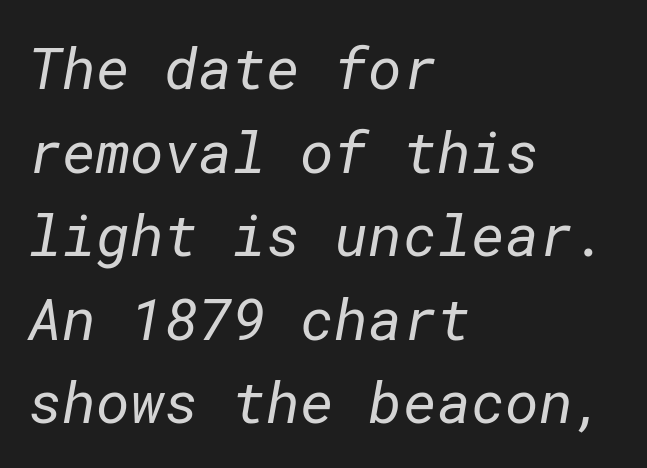
Q: Is the text bold? A: No.
Q: Is the typeface a serif or a sans-serif typeface? A: Sans-serif.
Q: Is the text underlined? A: No.
Q: How is the paragraph aligned? A: Left-aligned.
Q: Is the spacing between letters normal or unusually wide? A: Normal.
Q: Is the spacing between lines tight, normal or loose? A: Normal.
Q: Width (condensed, normal, or wide)? A: Normal.
Q: Stroke contrast? A: Low.
Q: x-height? A: Medium.
